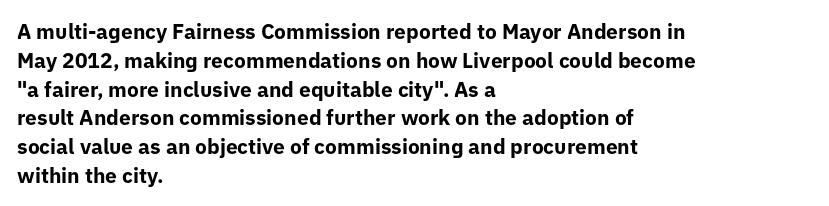
Leftover space on each line is placed entirely after the last word. The baseline area is clear. Tracking value appears to be zero — textbook default spacing. Is the type bold? Yes — the strokes are clearly thick and heavy.
